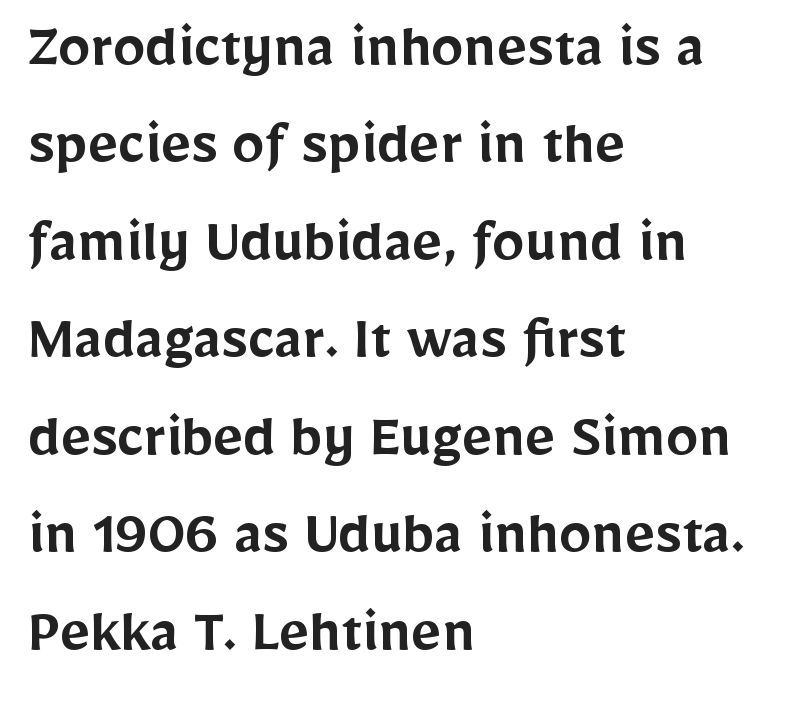
These lines are rendered in a variable-pitch font. The lines sit at an ordinary, default distance from one another. Posture: upright roman. The letterforms sit shoulder to shoulder at normal distance. Typographically, this falls in the sans-serif category. Weight: semibold (demi).
